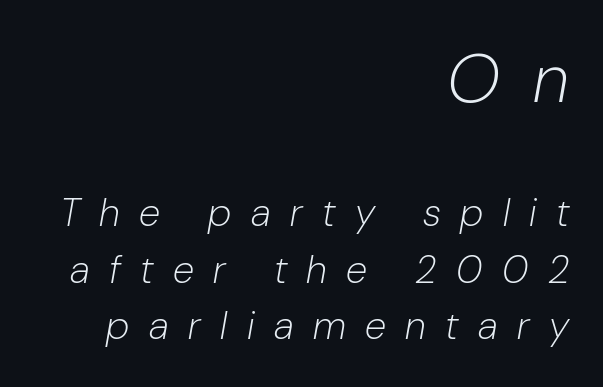
{"italic": "yes", "lean": "right", "slant_degrees": 10, "bold": "no", "weight": "light", "width": "normal", "stroke_contrast": "low", "x_height": "medium", "monospaced": "no", "underline": "no", "align": "right", "line_spacing": "normal", "line_spacing_ratio": 1.45, "letter_spacing": "wide", "letter_spacing_em": 0.5, "larger_block": "first", "size_ratio": 1.74, "glyph_px": 68}
